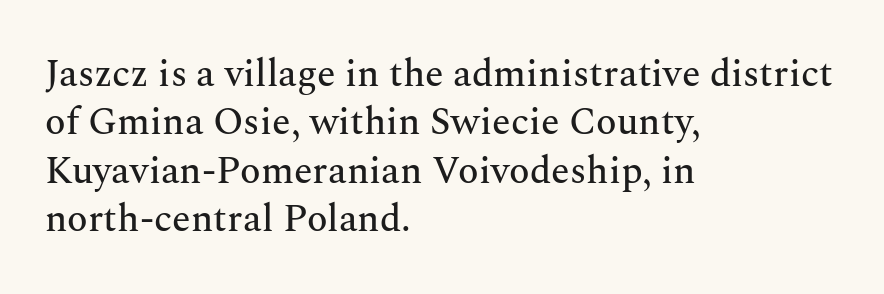
{"serif": "yes", "italic": "no", "width": "normal", "stroke_contrast": "medium", "x_height": "medium", "monospaced": "no", "underline": "no", "align": "left", "line_spacing": "normal", "line_spacing_ratio": 1.27, "letter_spacing": "normal", "letter_spacing_em": 0.0, "glyph_px": 38}
